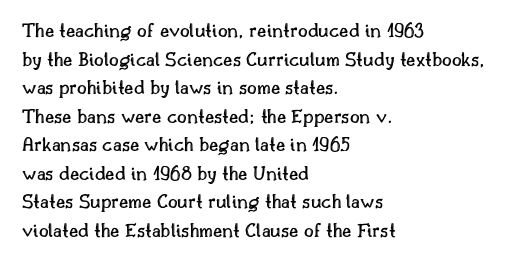
The image shows 21 px text type, upright; set left-aligned, normal line spacing (1.36x), normal letter spacing, not underlined.
